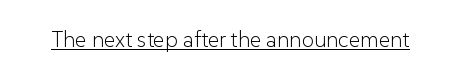
{"italic": "no", "bold": "no", "underline": "yes", "letter_spacing": "normal", "letter_spacing_em": 0.0, "glyph_px": 22}
